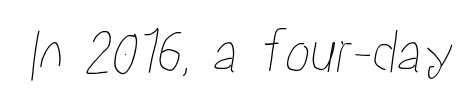
Q: Is the text underlined? A: No.
Q: Is the spacing between letters normal or unusually wide? A: Normal.
Q: Width (condensed, normal, or wide)? A: Condensed.
Q: Stroke contrast? A: Low.
Q: x-height? A: Medium.
Q: Monospaced? A: No.
